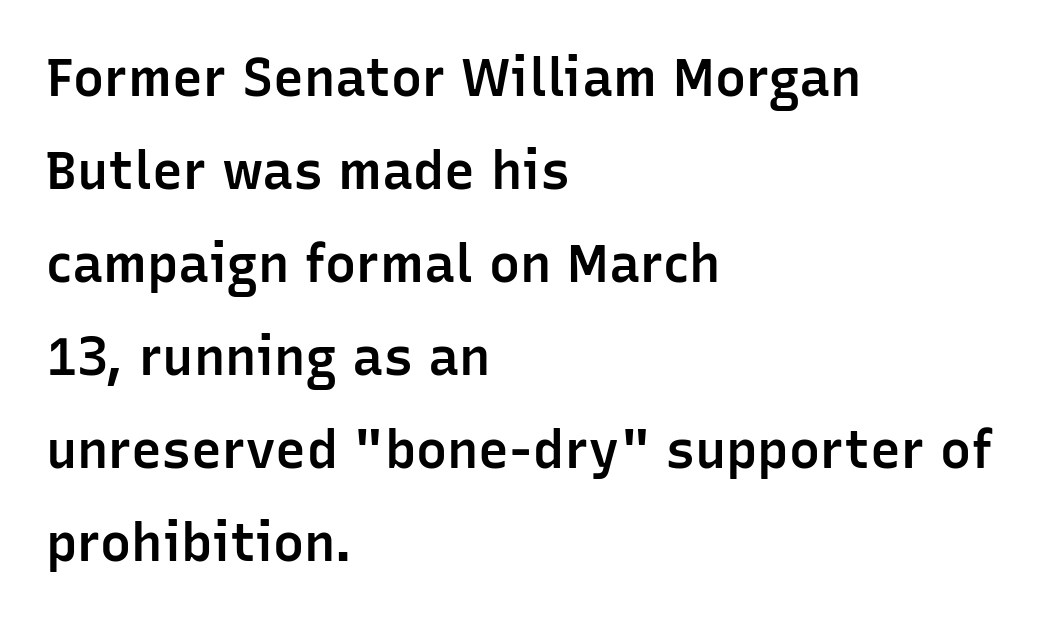
{"serif": "no", "italic": "no", "bold": "semi", "weight": "semibold", "width": "normal", "stroke_contrast": "low", "x_height": "medium", "monospaced": "no", "underline": "no", "align": "left", "line_spacing_ratio": 1.79, "letter_spacing": "normal", "letter_spacing_em": 0.0, "glyph_px": 52}
